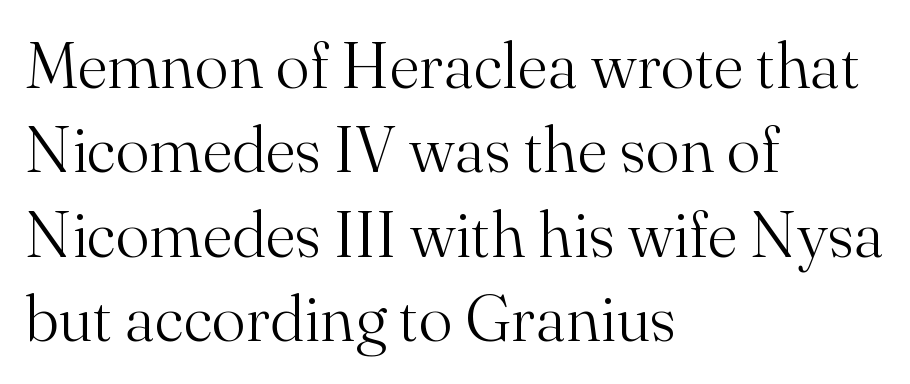
In terms of posture, this sample is upright. The designer went with a serif here, giving each stem small feet. This block has exactly the height ordinary leading produces. This rendering uses left alignment, leaving the right contour irregular. Think of a printed novel: that variable character pitch is what you see here.
